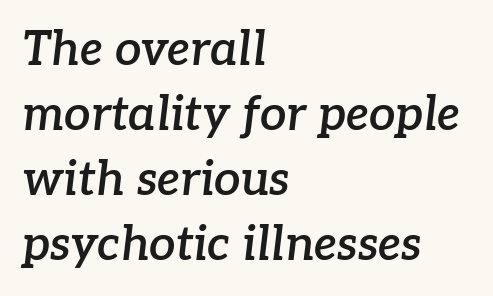
The image shows 47 px semibold serif type, italic (leaning right); set left-aligned, normal line spacing (1.38x), normal letter spacing, not underlined; low stroke contrast and a medium x-height.
